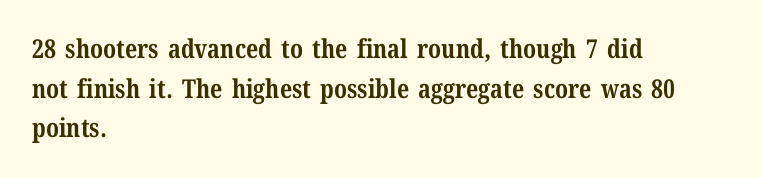
Line spacing here is normal. Words float on clear page, feet unadorned. Each glyph is drawn with heavy, bold strokes. There is no visible air inserted between adjacent glyphs. These lines are set flush left with a ragged right edge. This is roman type, the default non-slanted kind.
